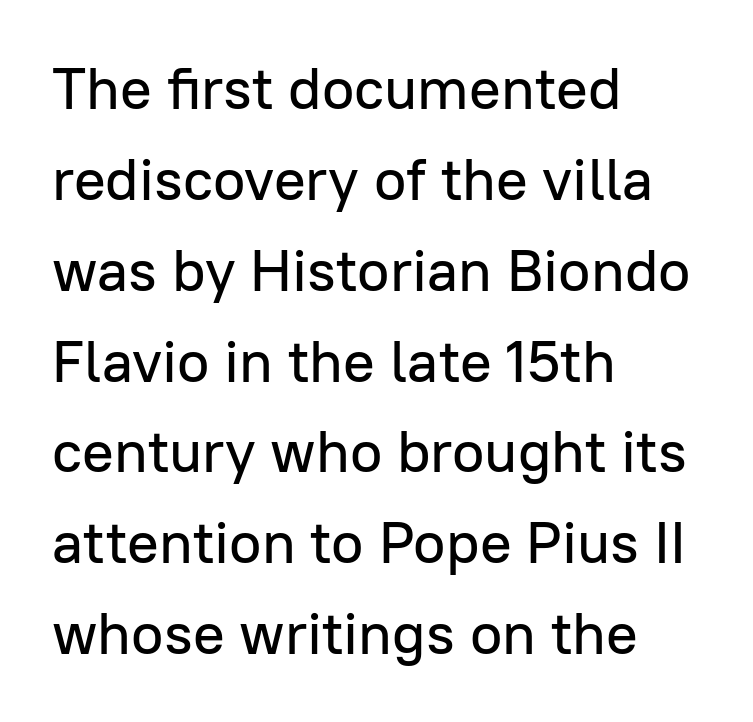
Q: Is the text italic (slanted)? A: No, it is upright.
Q: Is the typeface a serif or a sans-serif typeface? A: Sans-serif.
Q: Is the text underlined? A: No.
Q: How is the paragraph aligned? A: Left-aligned.
Q: Is the spacing between letters normal or unusually wide? A: Normal.
Q: Is the spacing between lines tight, normal or loose? A: Normal.
Q: Width (condensed, normal, or wide)? A: Normal.
Q: Stroke contrast? A: Low.
Q: x-height? A: Medium.
Q: Monospaced? A: No.
